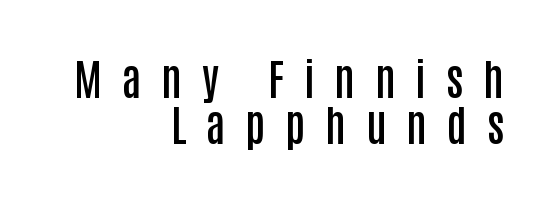
{"serif": "no", "italic": "no", "bold": "semi", "weight": "semibold", "width": "condensed", "stroke_contrast": "low", "x_height": "large", "monospaced": "no", "underline": "no", "align": "right", "line_spacing": "tight", "line_spacing_ratio": 1.08, "letter_spacing": "wide", "letter_spacing_em": 0.46, "glyph_px": 43}
